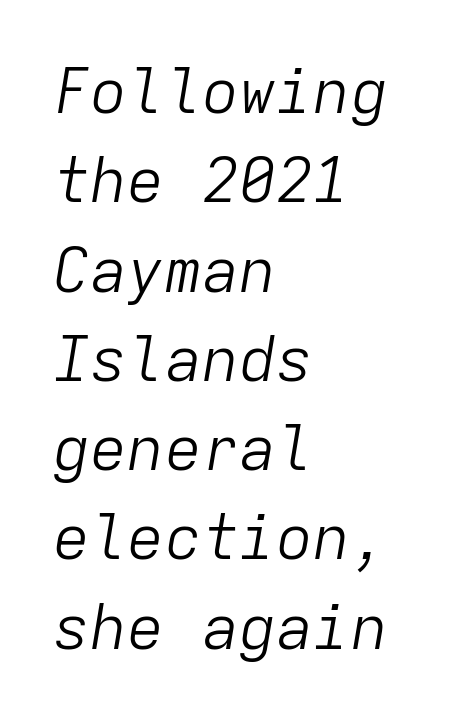
Stems here are at most as thick as an everyday book face. The glyphs look as if they've been sheared to an angle. Is the letter spacing exaggerated? No — it looks like the ordinary default. Note the uniform advance width — an 'i' takes as much space as an 'm'. Short and long lines alike share a common starting point at left.
